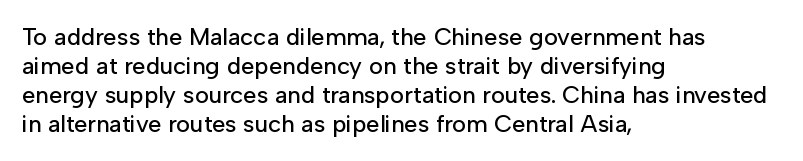
{"italic": "no", "underline": "no", "align": "left", "line_spacing_ratio": 1.21, "letter_spacing": "normal", "letter_spacing_em": 0.0, "glyph_px": 24}
